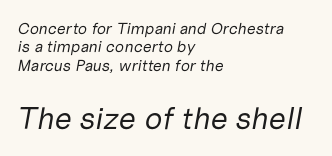
{"italic": "yes", "lean": "right", "slant_degrees": 10, "bold": "no", "weight": "regular", "width": "normal", "stroke_contrast": "low", "x_height": "medium", "monospaced": "no", "underline": "no", "align": "left", "line_spacing": "tight", "line_spacing_ratio": 1.15, "letter_spacing": "normal", "letter_spacing_em": 0.0, "larger_block": "second", "size_ratio": 1.94, "glyph_px": 31}
